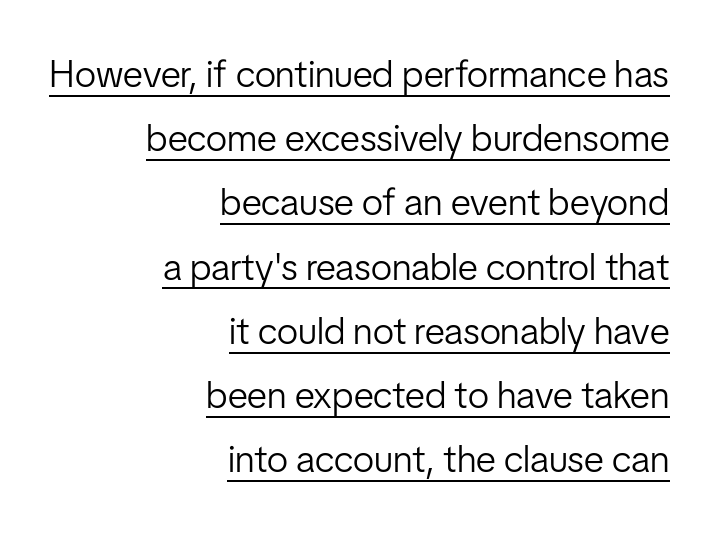
The image shows 38 px light, condensed sans-serif type, upright; set right-aligned, normal line spacing (1.69x), normal letter spacing, underlined; low stroke contrast and a medium x-height.
